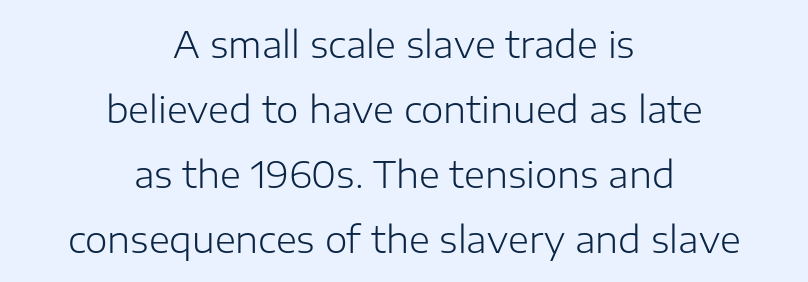
Q: Is the text bold? A: No.
Q: Is the text italic (slanted)? A: No, it is upright.
Q: Is the typeface a serif or a sans-serif typeface? A: Sans-serif.
Q: Is the text underlined? A: No.
Q: How is the paragraph aligned? A: Centered.
Q: Is the spacing between letters normal or unusually wide? A: Normal.
Q: Width (condensed, normal, or wide)? A: Normal.
Q: Stroke contrast? A: Low.
Q: x-height? A: Medium.
Q: Monospaced? A: No.
